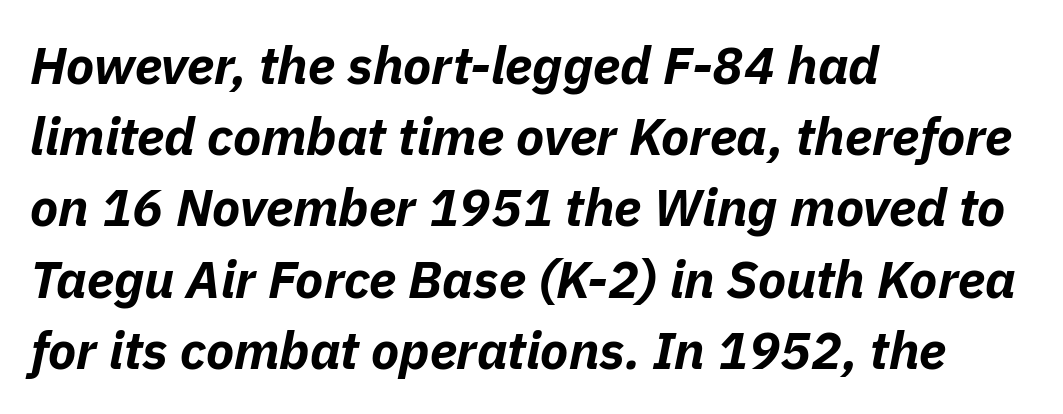
Does the copy run flush right? No — it runs flush left. Underlining? Definitely not there. If you measured baseline to baseline, you'd find a middling distance. Here the glyphs are tracked normally, forming tight word shapes.
